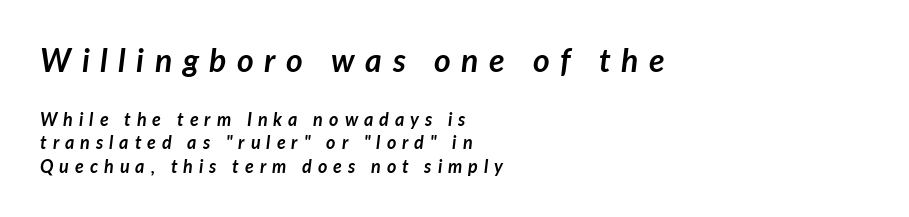
{"italic": "yes", "lean": "right", "slant_degrees": 7, "bold": "yes", "weight": "semibold", "width": "normal", "stroke_contrast": "low", "x_height": "medium", "monospaced": "no", "underline": "no", "align": "left", "line_spacing": "normal", "line_spacing_ratio": 1.31, "letter_spacing": "wide", "letter_spacing_em": 0.33, "larger_block": "first", "size_ratio": 1.78, "glyph_px": 32}
